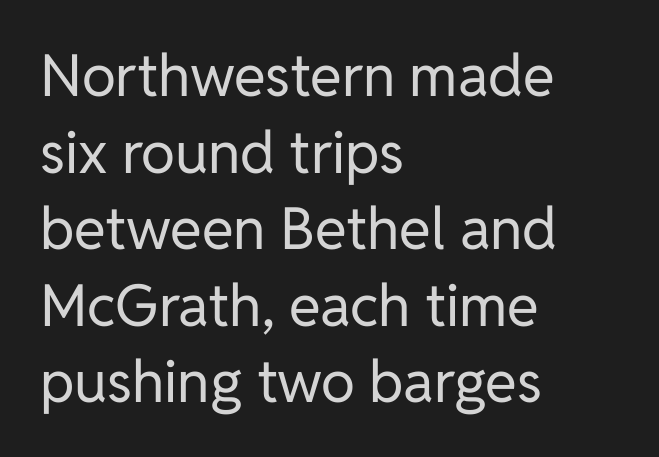
Check the space under the baseline: it is left empty. Evenly set lines give the paragraph a standard silhouette. These lines are rendered in a variable-pitch font. Caption: face not bold, strokes unweighted. Classification — sans serif.
